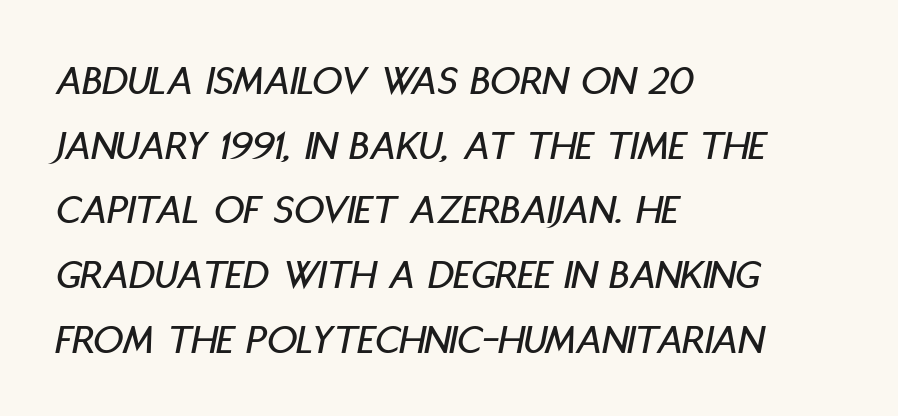
The image shows 42 px condensed type, italic (leaning right); set left-aligned, normal line spacing (1.54x), normal letter spacing, not underlined; low stroke contrast and a large x-height.
